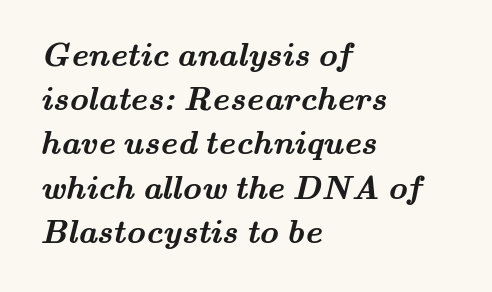
{"serif": "yes", "bold": "yes", "weight": "semibold", "width": "wide", "stroke_contrast": "medium", "x_height": "small", "monospaced": "no", "underline": "no", "align": "left", "line_spacing": "normal", "line_spacing_ratio": 1.34, "letter_spacing": "normal", "letter_spacing_em": 0.0, "glyph_px": 33}
